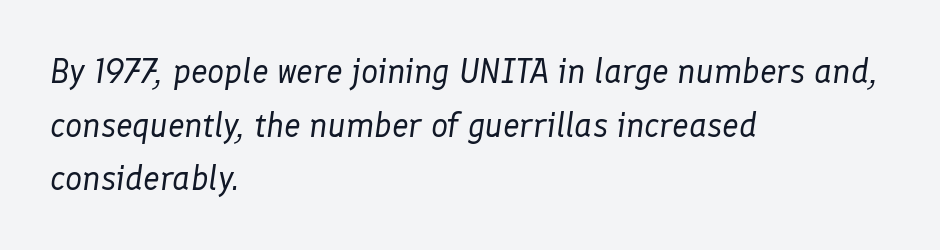
The image shows 34 px regular-weight type, italic (leaning right); set left-aligned, normal line spacing (1.58x), normal letter spacing, not underlined; low stroke contrast and a medium x-height.
